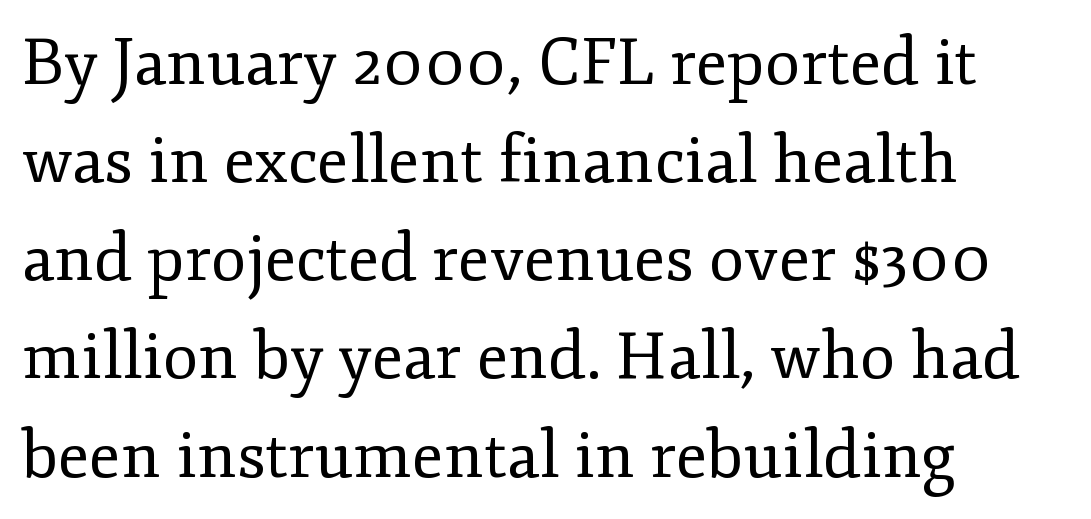
The image shows 65 px regular-weight serif type, upright; set left-aligned, normal line spacing (1.51x), normal letter spacing, not underlined; low stroke contrast and a small x-height.
